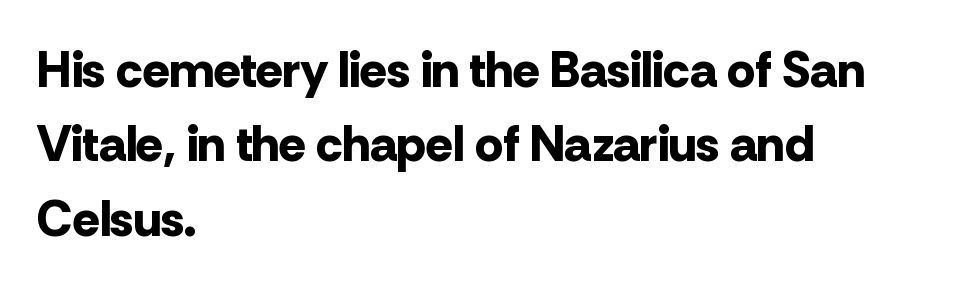
Default kerning and tracking; the words read as compact shapes. To sum up the face: it is a sans, with no serifs. The passage shown is typed in a proportional face where columns would drift. These lines sit exactly where default settings would place them.
